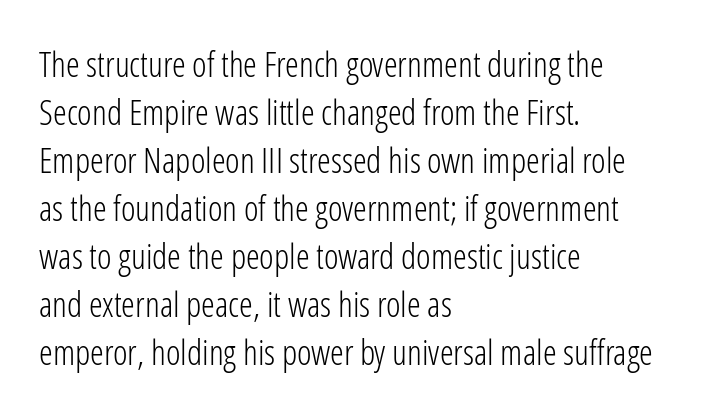
The image shows 35 px light, condensed sans-serif type, upright; set left-aligned, normal line spacing (1.37x), normal letter spacing, not underlined; low stroke contrast and a medium x-height.
